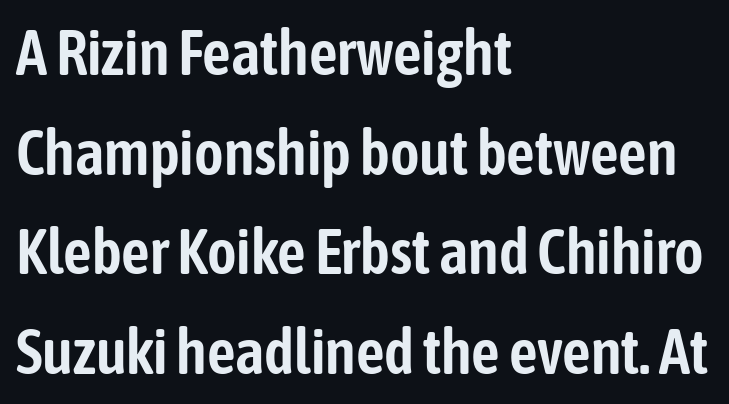
Q: Is the text italic (slanted)? A: No, it is upright.
Q: Is the typeface a serif or a sans-serif typeface? A: Sans-serif.
Q: Is the text underlined? A: No.
Q: How is the paragraph aligned? A: Left-aligned.
Q: Is the spacing between letters normal or unusually wide? A: Normal.
Q: Is the spacing between lines tight, normal or loose? A: Normal.
Q: Width (condensed, normal, or wide)? A: Condensed.
Q: Stroke contrast? A: Low.
Q: x-height? A: Medium.
Q: Monospaced? A: No.
